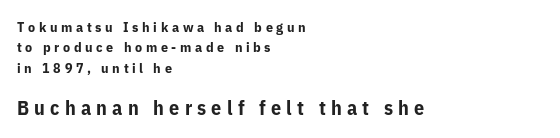
The passage shown has open, widely tracked lettering throughout. Regular leading. Note: smaller setting up top, larger setting below. The strip under each line holds only bare page. Leftover space on each line is placed entirely after the last word. A full-strength bold gives these letters their thick strokes.
